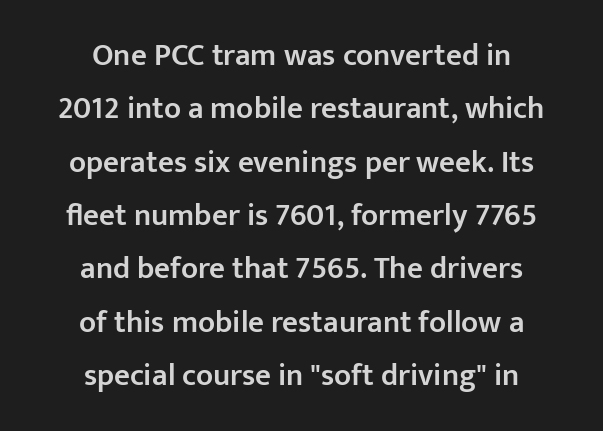
Q: Is the text bold? A: Semi-bold.
Q: Is the text italic (slanted)? A: No, it is upright.
Q: Is the typeface a serif or a sans-serif typeface? A: Sans-serif.
Q: Is the text underlined? A: No.
Q: How is the paragraph aligned? A: Centered.
Q: Is the spacing between letters normal or unusually wide? A: Normal.
Q: Width (condensed, normal, or wide)? A: Normal.
Q: Stroke contrast? A: Low.
Q: x-height? A: Medium.
Q: Monospaced? A: No.
